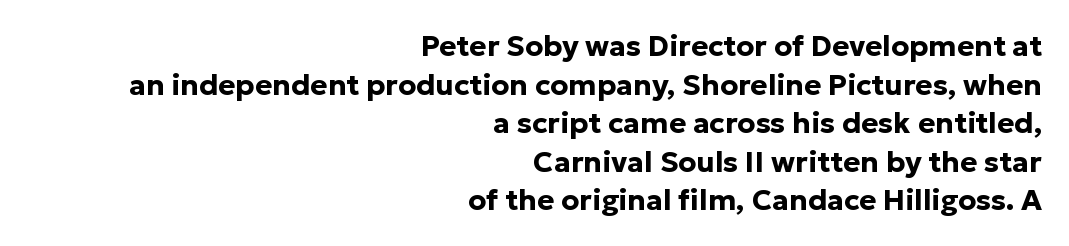
A typesetter would call this leading conventional body-copy spacing. Posture: straight, roman, zero tilt. Does the type have serifs? No, each stem ends abruptly. The face used here has the dense, thick strokes of a bold. Look at the tracking — it's just the regular setting, nothing added. Leftover space on each line is placed entirely before the opening word.
